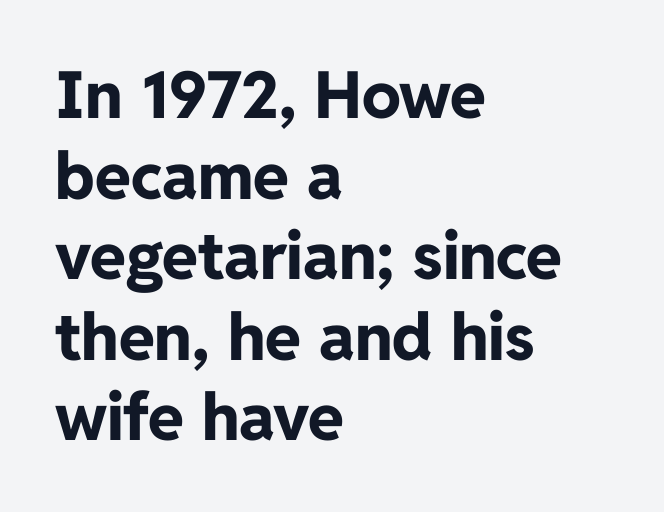
{"serif": "no", "italic": "no", "bold": "yes", "weight": "bold", "width": "normal", "stroke_contrast": "low", "x_height": "medium", "monospaced": "no", "underline": "no", "align": "left", "line_spacing_ratio": 1.24, "letter_spacing": "normal", "letter_spacing_em": 0.0, "glyph_px": 65}
